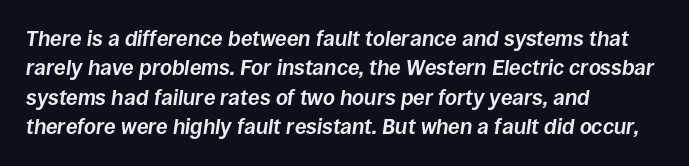
The compositor pushed each line to the left boundary. These words are printed bold, with thick strokes throughout. The lines sit at an ordinary, default distance from one another. A typesetter would mark this as italic. Descenders hang freely into open space. The horizontal fit of the characters is conventional and even.
